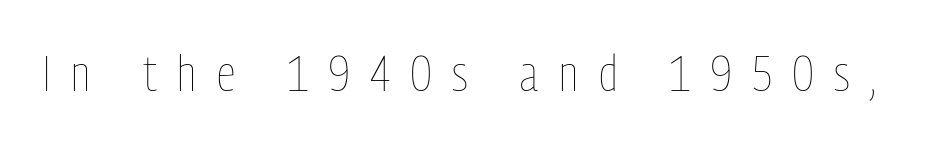
Q: Is the text bold? A: No.
Q: Is the text italic (slanted)? A: No, it is upright.
Q: Is the text underlined? A: No.
Q: Is the spacing between letters normal or unusually wide? A: Unusually wide.
Q: Width (condensed, normal, or wide)? A: Condensed.
Q: Stroke contrast? A: Low.
Q: x-height? A: Medium.
Q: Monospaced? A: No.
